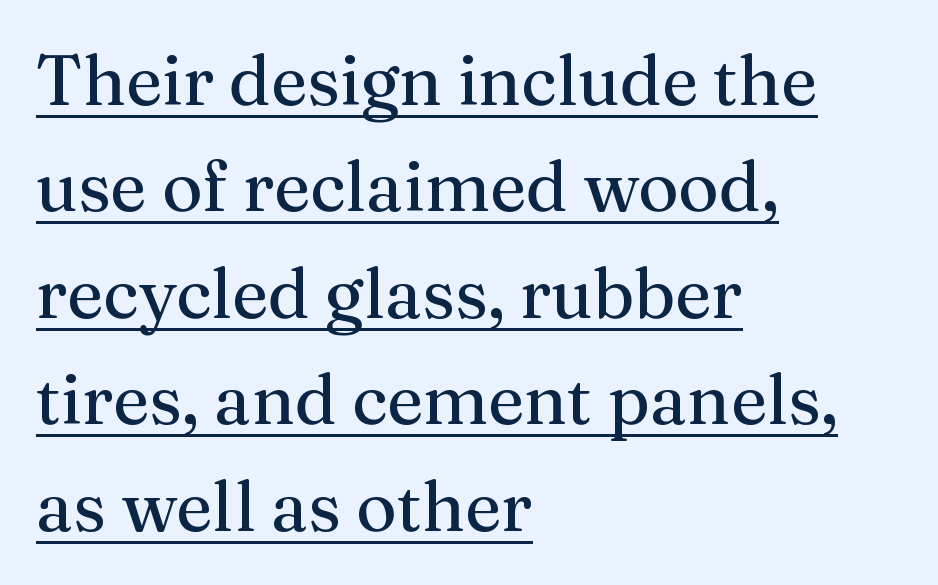
Reading down the column, the eye jumps a familiar distance to each next line. Glance below the letters and you will spot a drawn line. The lines are quadded left. Students, note that the glyphs here touch the page at normal intervals.
